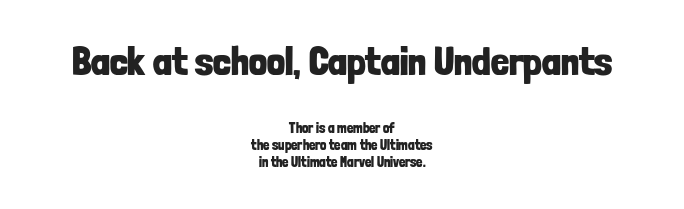
The image shows 40 px bold, condensed sans-serif type, upright; set centered, line spacing 1.24x, normal letter spacing, not underlined; the first (top) block is 2.86x larger; low stroke contrast and a medium x-height.
